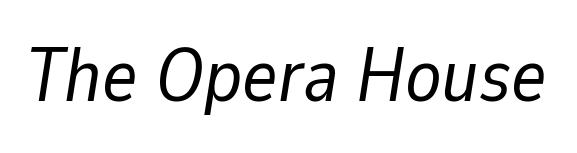
Weight: regular or lighter. This is oblique type, the kind used for emphasis or titles. Is the letter spacing exaggerated? No — it looks like the ordinary default. This sample has the flowing, uneven cadence of proportional lettering. The gap between lines stays unmarked.
